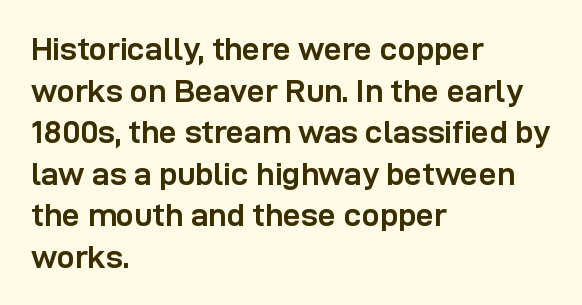
The passage shown is typed in a proportional face where columns would drift. The letters stand upright; this is a roman face. You could call the tracking neutral — neither tight nor loose. The text block is weighted toward the left margin, trailing off unevenly rightward. Each new line begins a customary step beneath the previous one. The glyphs are unaccompanied by any horizontal stroke below them.
